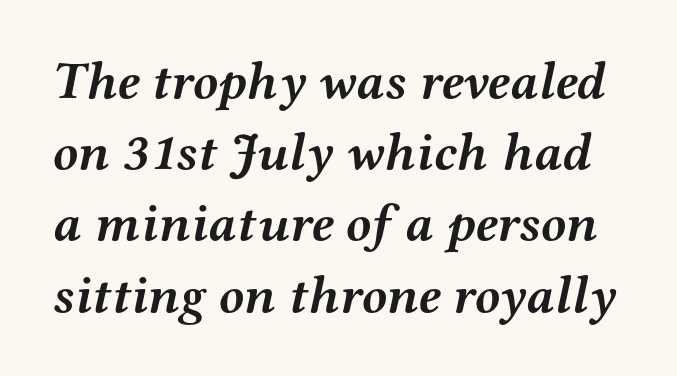
Q: Is the text bold? A: Yes.
Q: Is the text italic (slanted)? A: Yes, it leans right by about 12 degrees.
Q: Is the typeface a serif or a sans-serif typeface? A: Serif.
Q: Is the text underlined? A: No.
Q: Is the spacing between letters normal or unusually wide? A: Normal.
Q: Is the spacing between lines tight, normal or loose? A: Normal.
Q: Width (condensed, normal, or wide)? A: Wide.
Q: Stroke contrast? A: Medium.
Q: x-height? A: Medium.
Q: Monospaced? A: No.
